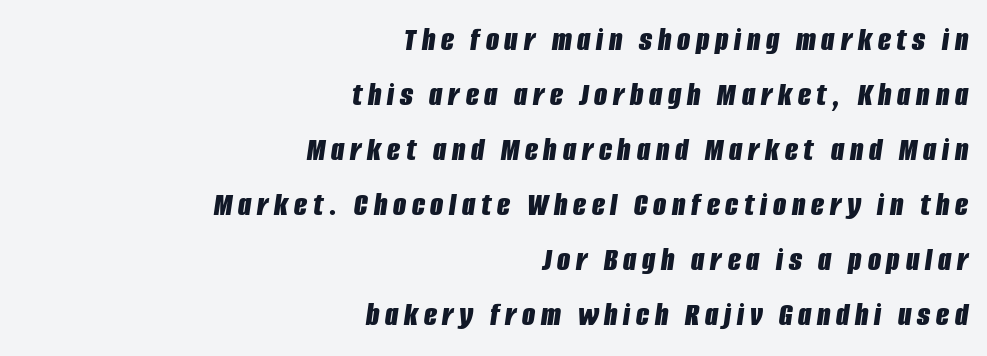
{"italic": "yes", "lean": "right", "slant_degrees": 8, "bold": "yes", "weight": "bold", "width": "condensed", "stroke_contrast": "low", "x_height": "large", "monospaced": "no", "underline": "no", "align": "right", "line_spacing": "normal", "line_spacing_ratio": 1.62, "glyph_px": 34}
